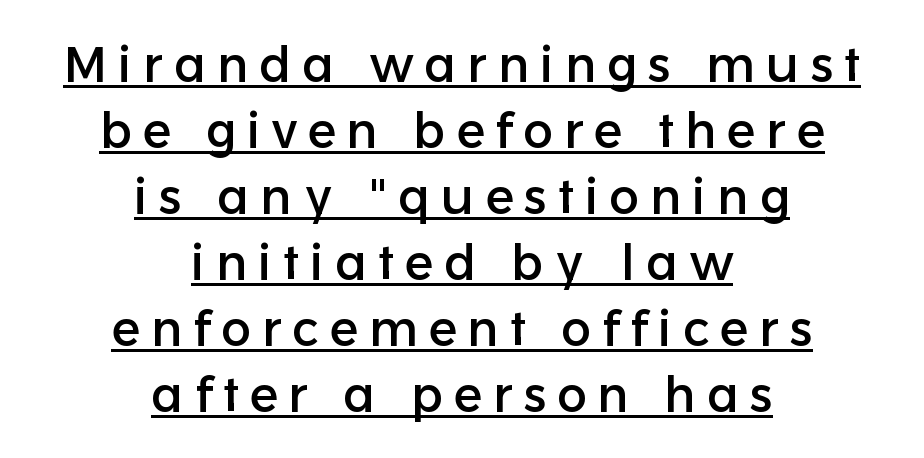
Substantial extra tracking has been applied to these lines. Characters remain perfectly vertical along every line. In designer terms, the underline attribute is active on this setting. Neither beginnings nor endings align; midpoints do. Grotesque or geometric, the face here clearly has no serifs.
